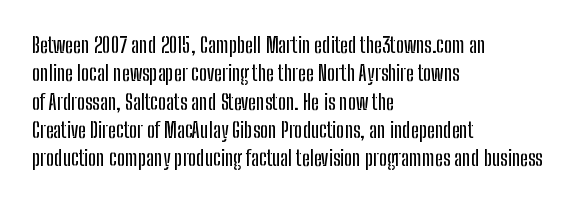
Q: Is the text italic (slanted)? A: No, it is upright.
Q: Is the text underlined? A: No.
Q: How is the paragraph aligned? A: Left-aligned.
Q: Is the spacing between letters normal or unusually wide? A: Normal.
Q: Is the spacing between lines tight, normal or loose? A: Normal.
